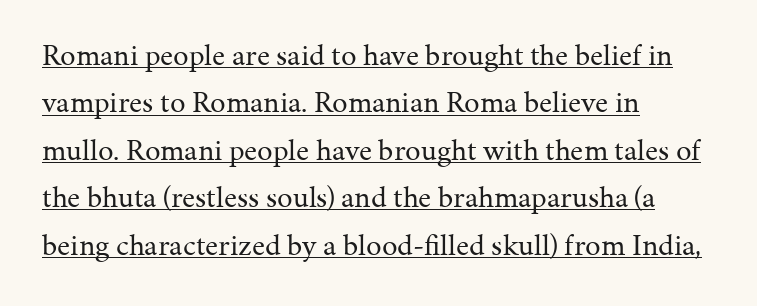
The image shows 31 px regular-weight serif type, upright; set left-aligned, normal line spacing (1.53x), normal letter spacing, underlined; medium stroke contrast and a medium x-height.
